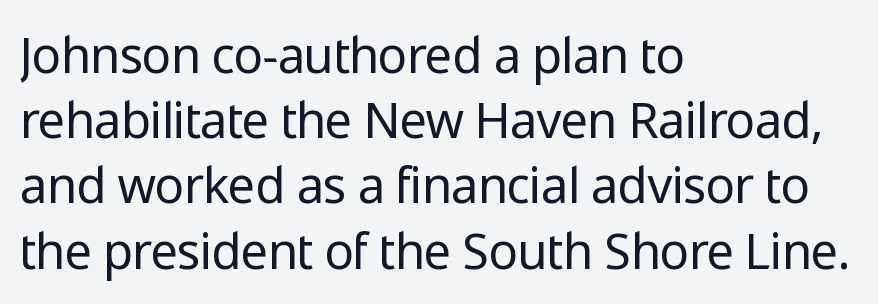
Each letter keeps its own natural width here, so spacing adapts to shape. The rendering anchors every line to the left-hand side. How are the letters spaced? Ordinarily, with no added tracking. Compared with a typical body face, this is equally light or lighter still. Any mark beneath the type? The region is blank. Baseline-to-baseline distance is the conventional proportion of letter height.
